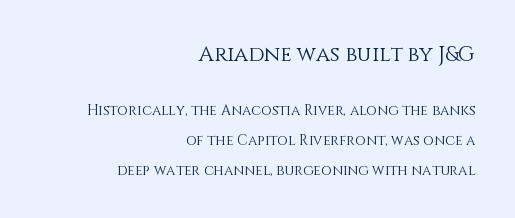
{"italic": "no", "bold": "no", "underline": "no", "align": "right", "line_spacing": "loose", "line_spacing_ratio": 2.12, "letter_spacing": "normal", "letter_spacing_em": 0.0, "larger_block": "first", "size_ratio": 1.5, "glyph_px": 21}
